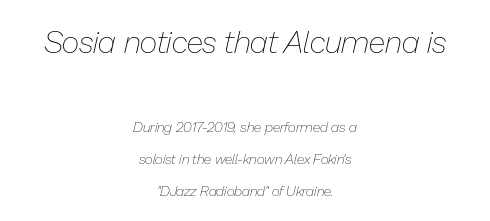
The image shows 31 px thin type, italic (leaning right); set centered, loose line spacing (2.29x), normal letter spacing, not underlined; the first (top) block is 2.21x larger; low stroke contrast and a medium x-height.
